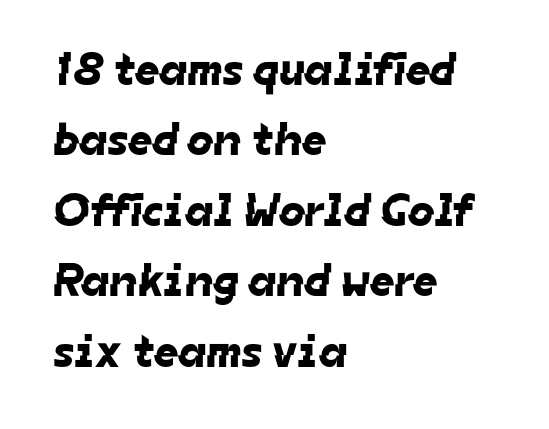
Q: Is the typeface a serif or a sans-serif typeface? A: Sans-serif.
Q: Is the text underlined? A: No.
Q: How is the paragraph aligned? A: Left-aligned.
Q: Is the spacing between letters normal or unusually wide? A: Normal.
Q: Is the spacing between lines tight, normal or loose? A: Normal.
Q: Width (condensed, normal, or wide)? A: Normal.
Q: Stroke contrast? A: Low.
Q: x-height? A: Medium.
Q: Monospaced? A: No.
